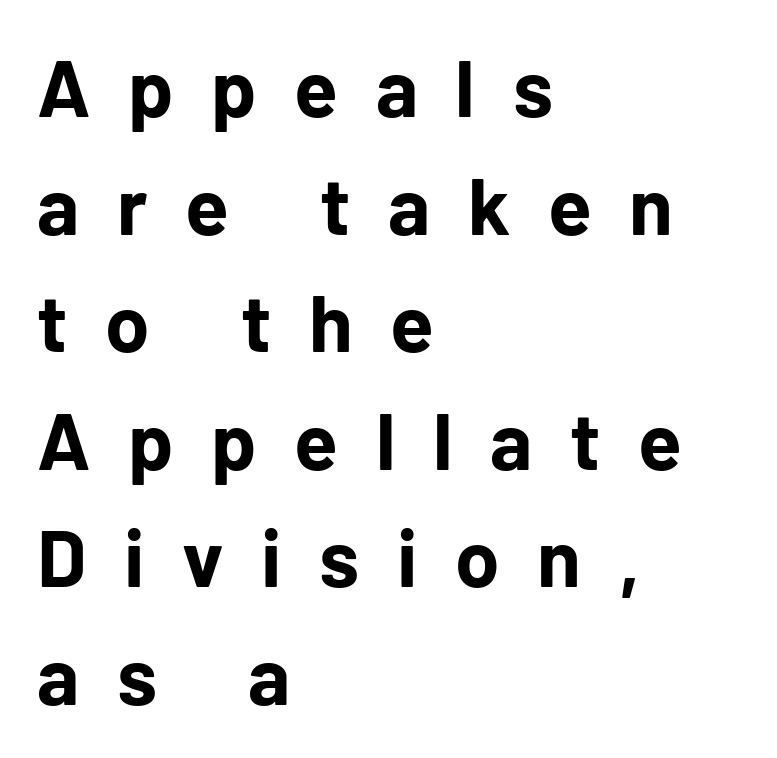
The image shows 80 px bold sans-serif type, upright; set left-aligned, normal line spacing (1.47x), unusually wide letter spacing (+0.47 em), not underlined; low stroke contrast and a medium x-height.
